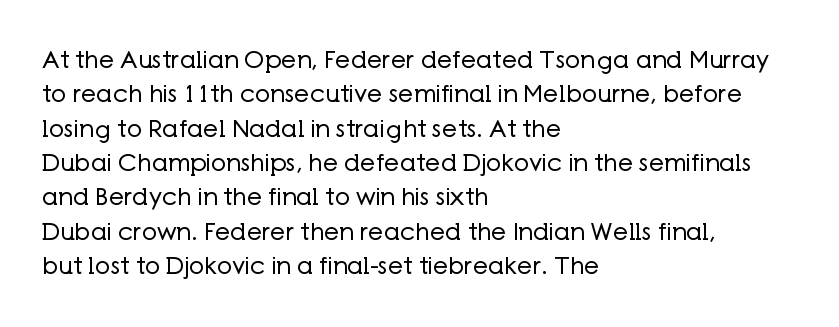
Q: Is the text bold? A: No.
Q: Is the text italic (slanted)? A: No, it is upright.
Q: Is the text underlined? A: No.
Q: How is the paragraph aligned? A: Left-aligned.
Q: Is the spacing between letters normal or unusually wide? A: Normal.
Q: Is the spacing between lines tight, normal or loose? A: Normal.
